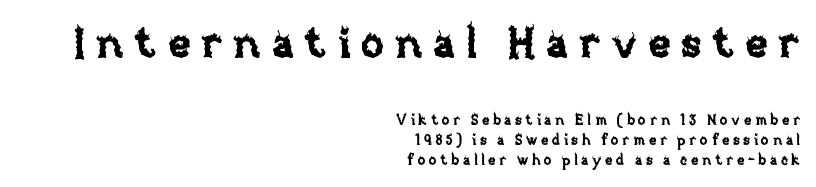
The image shows 42 px text type, upright; set right-aligned, normal line spacing (1.43x), unusually wide letter spacing (+0.25 em), not underlined; the first (top) block is 3.0x larger; low stroke contrast and a large x-height.
